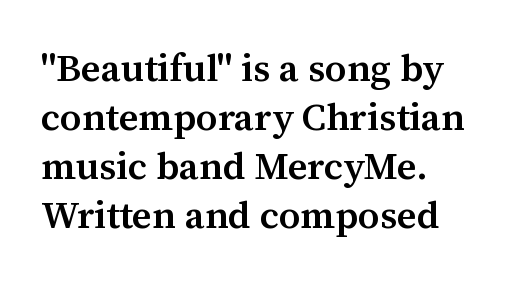
{"serif": "yes", "italic": "no", "bold": "semi", "weight": "semibold", "width": "normal", "stroke_contrast": "medium", "x_height": "medium", "monospaced": "no", "underline": "no", "align": "left", "line_spacing": "normal", "line_spacing_ratio": 1.29, "letter_spacing": "normal", "letter_spacing_em": 0.0, "glyph_px": 38}
